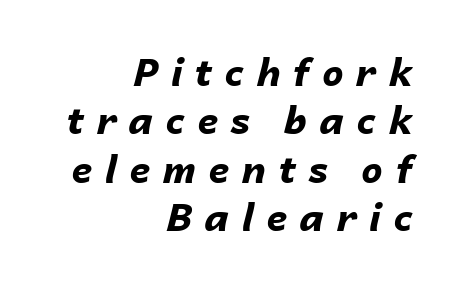
The text carries the slant typical of an italic or oblique font. Characters follow at a spacing far wider than the type designer built in. Set as a true bold cut, around the 700 mark. Horizontal bands of white between lines are of average thickness.
